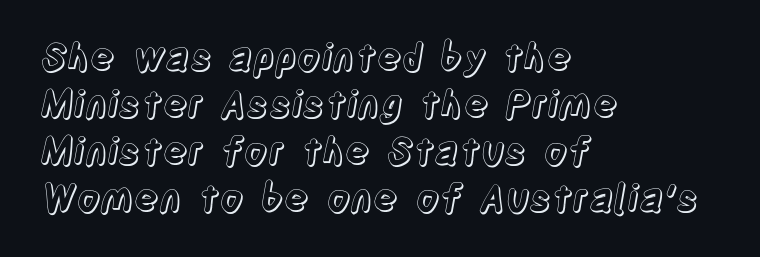
The image shows 37 px condensed type; set left-aligned, normal line spacing (1.27x), normal letter spacing, not underlined; a large x-height.
